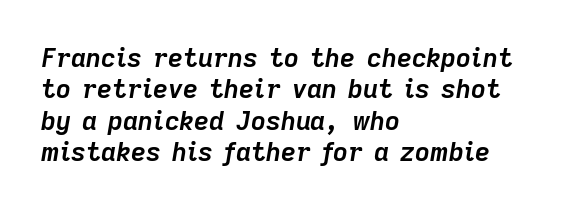
Q: Is the text bold? A: Yes.
Q: Is the text italic (slanted)? A: Yes, it leans right by about 9 degrees.
Q: Is the text underlined? A: No.
Q: How is the paragraph aligned? A: Left-aligned.
Q: Is the spacing between letters normal or unusually wide? A: Normal.
